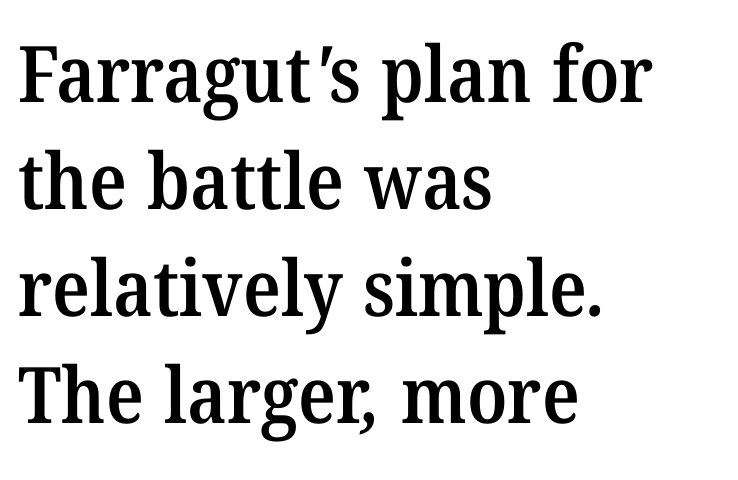
What's the leading like? Ordinary, nothing unusual. The rendering uses natural spacing where letterforms have individual widths. Words appear dense and cohesive because spacing is normal. Semibold letterforms, between regular and bold. The area under the type is left untouched.
